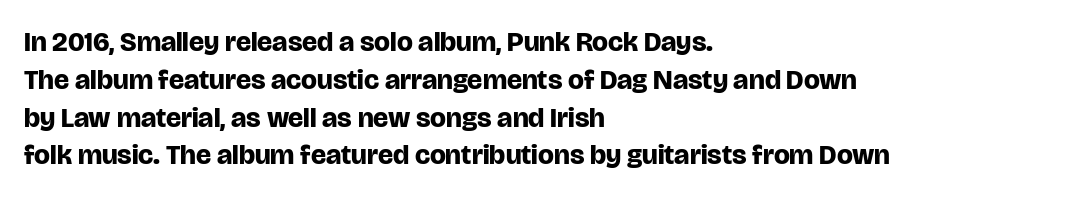
{"serif": "no", "italic": "no", "bold": "yes", "weight": "bold", "width": "normal", "stroke_contrast": "low", "x_height": "large", "monospaced": "no", "underline": "no", "align": "left", "line_spacing": "normal", "line_spacing_ratio": 1.35, "letter_spacing": "normal", "letter_spacing_em": 0.0, "glyph_px": 28}
